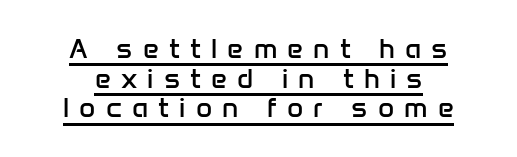
Proportional: the letters do not fall into vertical columns. Words appear elongated and porous because spacing is wide. If you drew a line through each stem, it would be perfectly vertical. The rag falls on both sides of this text block equally. Underlining? Definitely there. Students, observe: this is what under-led, compact text looks like.
